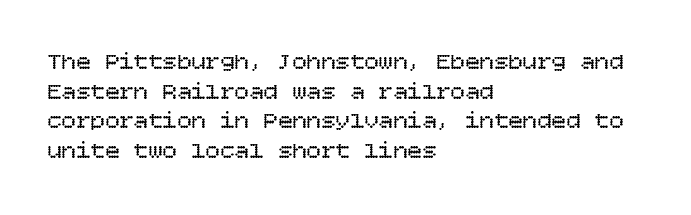
Words appear dense and cohesive because spacing is normal. Stem width sits at or under what a default text font uses. Honestly, there is no underline to notice here at all. The lettering stays uniformly vertical, giving the passage a roman look.
